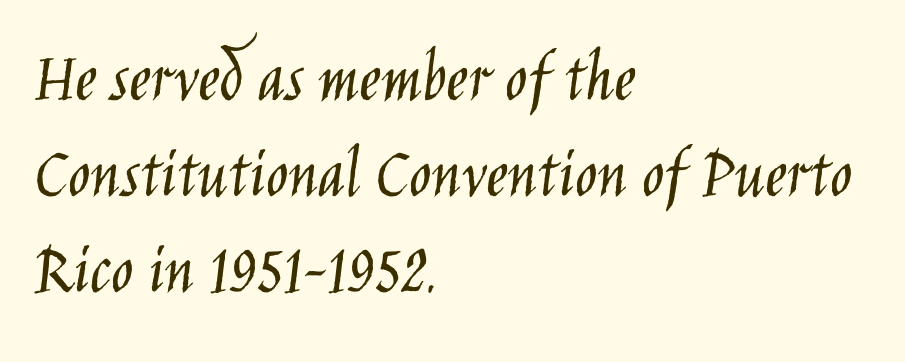
{"serif": "no", "bold": "no", "weight": "light", "width": "condensed", "stroke_contrast": "low", "x_height": "large", "monospaced": "no", "underline": "no", "align": "left", "line_spacing": "normal", "line_spacing_ratio": 1.3, "letter_spacing": "normal", "letter_spacing_em": 0.0, "glyph_px": 74}
